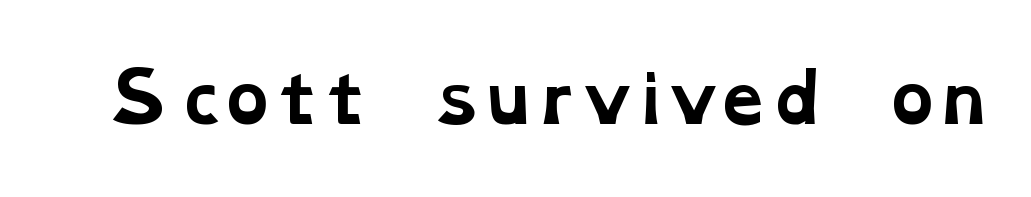
Caption: standard tracking, unaltered. The passage shown is emphatically bold. The passage shown is not underscored anywhere. Proportional: the letters do not fall into vertical columns. What kind of face is this? One with serifs.
